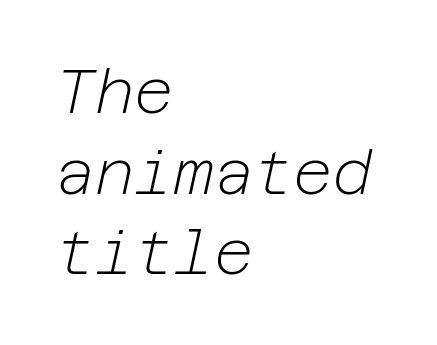
Q: Is the text bold? A: No.
Q: Is the text italic (slanted)? A: Yes, it leans right by about 12 degrees.
Q: Is the text underlined? A: No.
Q: How is the paragraph aligned? A: Left-aligned.
Q: Is the spacing between letters normal or unusually wide? A: Normal.
Q: Is the spacing between lines tight, normal or loose? A: Normal.
Q: Width (condensed, normal, or wide)? A: Normal.
Q: Stroke contrast? A: Low.
Q: x-height? A: Medium.
